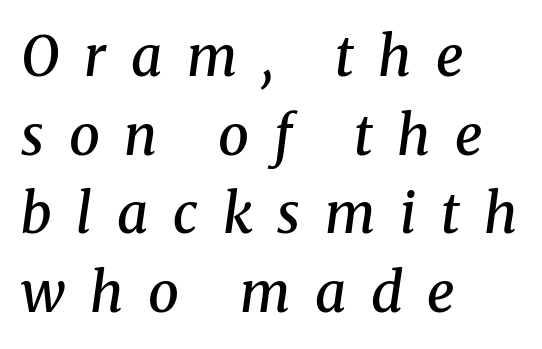
Q: Is the text bold? A: Semi-bold.
Q: Is the text italic (slanted)? A: Yes, it leans right by about 8 degrees.
Q: Is the typeface a serif or a sans-serif typeface? A: Serif.
Q: Is the text underlined? A: No.
Q: How is the paragraph aligned? A: Left-aligned.
Q: Is the spacing between letters normal or unusually wide? A: Unusually wide.
Q: Is the spacing between lines tight, normal or loose? A: Normal.
Q: Width (condensed, normal, or wide)? A: Normal.
Q: Stroke contrast? A: Medium.
Q: x-height? A: Medium.
Q: Monospaced? A: No.
